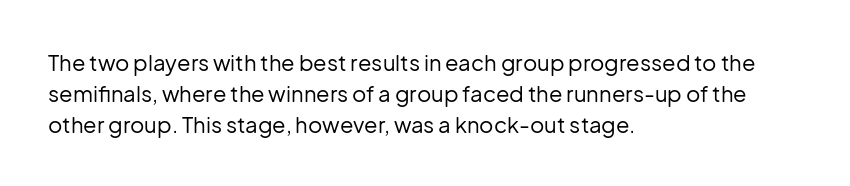
The image shows 22 px text type, upright; set left-aligned, normal line spacing (1.4x), normal letter spacing, not underlined.
